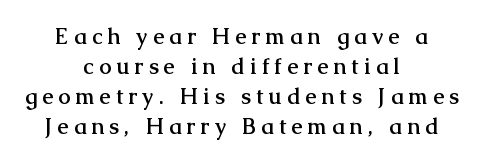
The lines sit at an ordinary, default distance from one another. Neither beginnings nor endings align; midpoints do. Pretty heavy lettering here — definitely bold. The words here are not underlined. Nope, not italic — everything's standing straight.
